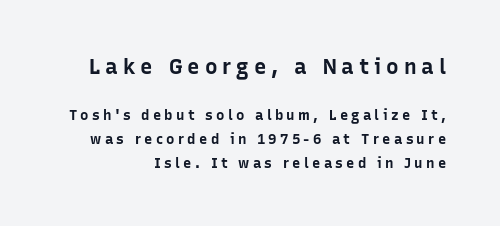
The image shows 21 px bold type, upright; set right-aligned, normal line spacing (1.69x), unusually wide letter spacing (+0.23 em), not underlined; the first (top) block is 1.5x larger.
